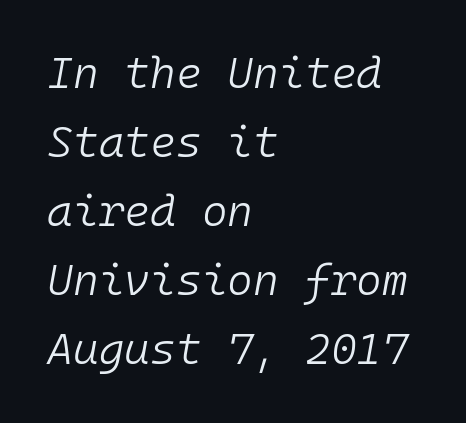
Q: Is the text bold? A: No.
Q: Is the text italic (slanted)? A: Yes, it leans right by about 10 degrees.
Q: Is the text underlined? A: No.
Q: How is the paragraph aligned? A: Left-aligned.
Q: Is the spacing between letters normal or unusually wide? A: Normal.
Q: Is the spacing between lines tight, normal or loose? A: Normal.
Q: Width (condensed, normal, or wide)? A: Normal.
Q: Stroke contrast? A: Low.
Q: x-height? A: Medium.
Q: Monospaced? A: Yes.
